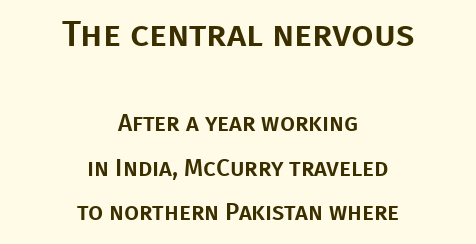
{"serif": "no", "italic": "no", "width": "normal", "stroke_contrast": "low", "x_height": "large", "monospaced": "no", "underline": "no", "align": "center", "line_spacing_ratio": 1.85, "letter_spacing": "normal", "letter_spacing_em": 0.0, "larger_block": "first", "size_ratio": 1.5, "glyph_px": 36}
